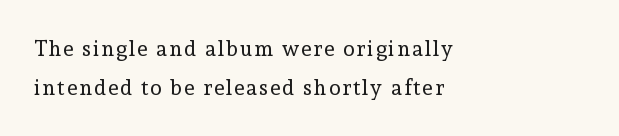
The image shows 21 px text type, upright; set left-aligned, line spacing 1.86x, not underlined.
